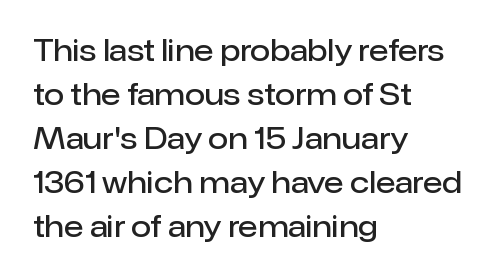
Q: Is the text bold? A: Semi-bold.
Q: Is the text italic (slanted)? A: No, it is upright.
Q: Is the typeface a serif or a sans-serif typeface? A: Sans-serif.
Q: Is the text underlined? A: No.
Q: How is the paragraph aligned? A: Left-aligned.
Q: Is the spacing between letters normal or unusually wide? A: Normal.
Q: Is the spacing between lines tight, normal or loose? A: Normal.
Q: Width (condensed, normal, or wide)? A: Normal.
Q: Stroke contrast? A: Low.
Q: x-height? A: Medium.
Q: Monospaced? A: No.
